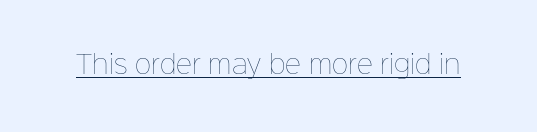
Q: Is the text bold? A: No.
Q: Is the text italic (slanted)? A: No, it is upright.
Q: Is the text underlined? A: Yes.
Q: Is the spacing between letters normal or unusually wide? A: Normal.
